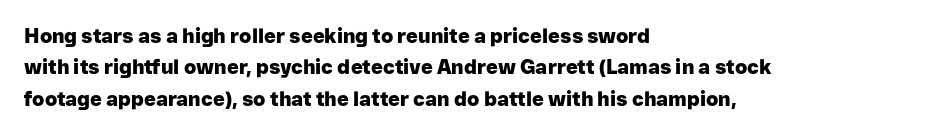
Ascenders rise straight up at ninety degrees. Just letters on the line, the space beneath them empty. Normally led — the rows are evenly, conventionally spaced. Here the glyphs are tracked normally, forming tight word shapes. The characters look thick and weighty, a clear bold.
